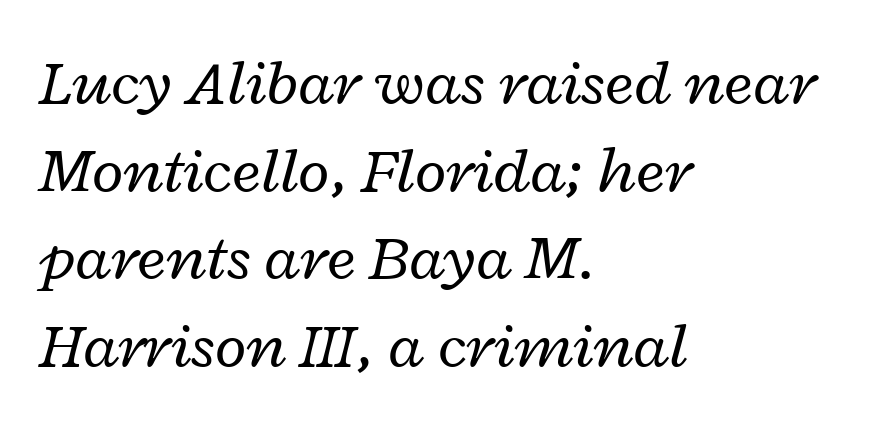
The image shows 65 px regular-weight, wide type, italic (leaning right); set left-aligned, normal line spacing (1.35x), normal letter spacing, not underlined; low stroke contrast and a medium x-height.
